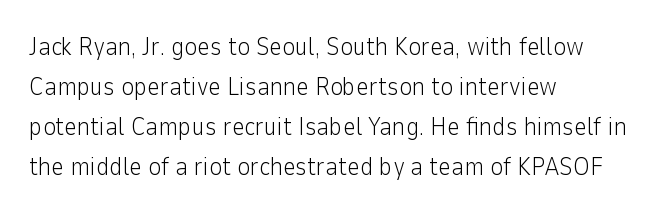
{"italic": "no", "bold": "no", "underline": "no", "align": "left", "line_spacing": "normal", "line_spacing_ratio": 1.6, "letter_spacing": "normal", "letter_spacing_em": 0.0, "glyph_px": 25}
